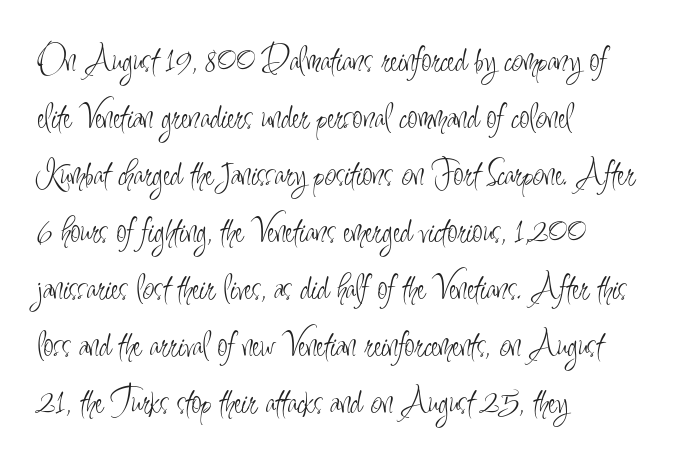
The image shows 37 px light, condensed sans-serif type; set left-aligned, normal line spacing (1.54x), normal letter spacing, not underlined; low stroke contrast and a small x-height.
